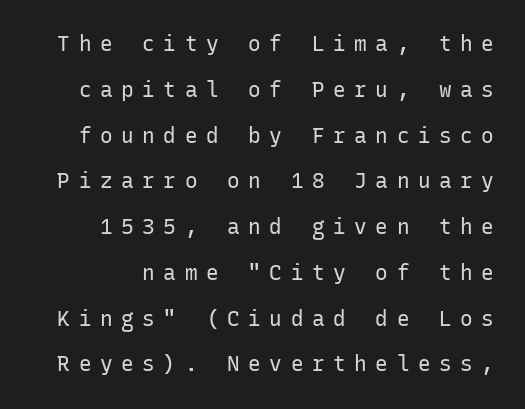
The image shows 21 px text type, upright; set loose line spacing (2.18x), unusually wide letter spacing (+0.41 em), not underlined.
